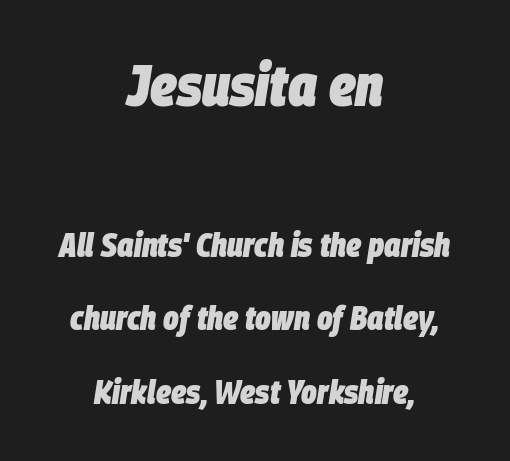
Check under the words: just untouched page. Plenty of ink on the page — the face is bold. The face used here is proportionally spaced, like ordinary book or web type. The emphasis by scale lands on block number one, above. The letters are slanted; this is an italic face.
